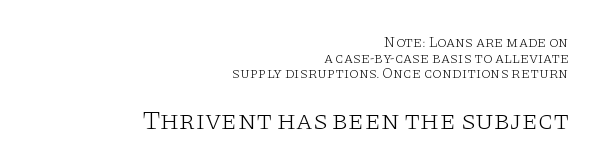
Q: Is the text bold? A: No.
Q: Is the text italic (slanted)? A: No, it is upright.
Q: Is the text underlined? A: No.
Q: How is the paragraph aligned? A: Right-aligned.
Q: Is the spacing between letters normal or unusually wide? A: Normal.
Q: Is the spacing between lines tight, normal or loose? A: Tight.
Q: Which block of text is set in a larger size, the first (top) or the second (bottom)? A: The second (bottom) one.
